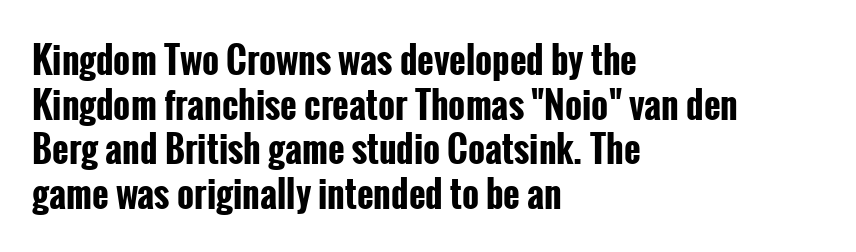
The image shows 36 px bold, condensed sans-serif type, upright; set left-aligned, line spacing 1.24x, normal letter spacing, not underlined; low stroke contrast and a medium x-height.
